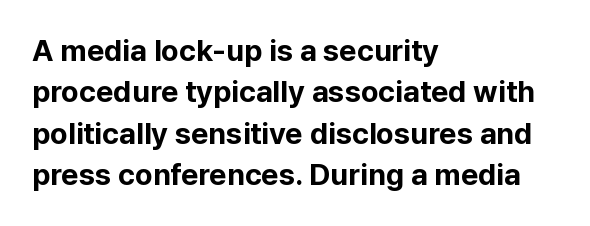
A full-strength bold gives these letters their thick strokes. Caption: standard tracking, unaltered. Every stem runs plumb, perpendicular to the baseline. The space beneath each line is pristine and unruled.
